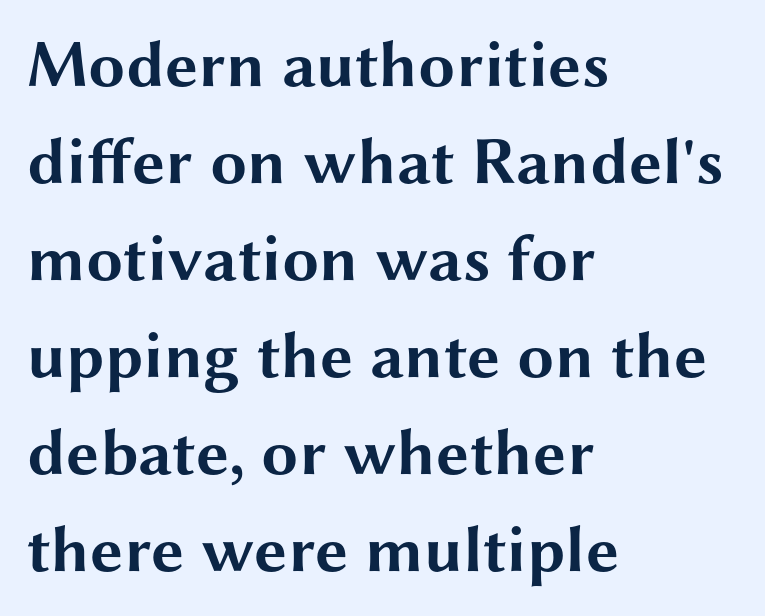
The image shows 66 px bold, wide sans-serif type, upright; set left-aligned, normal line spacing (1.47x), normal letter spacing, not underlined; medium stroke contrast and a medium x-height.
